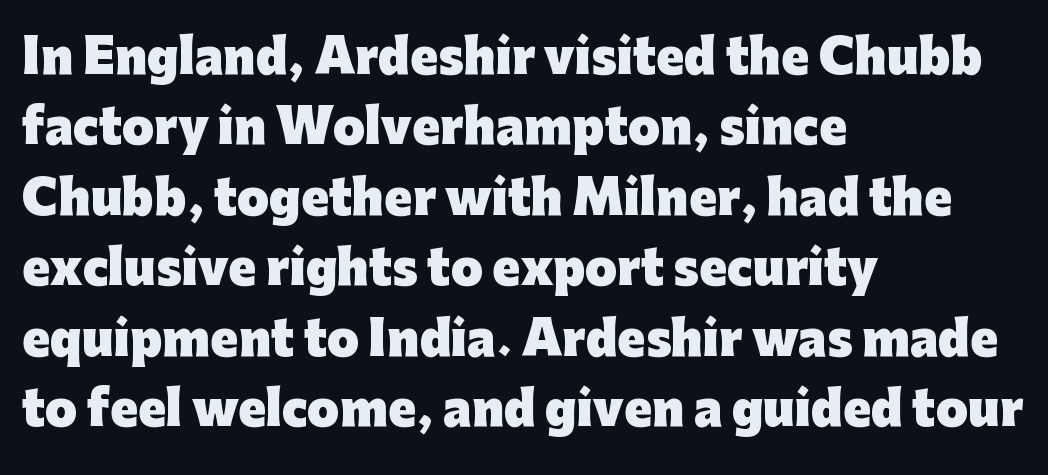
The ragged edge is on the right, which tells us the setting is flush left. I'd describe the lettering as bold — thick and assertive. Is this a fixed-width face? No — the glyphs have proportional, varying widths. Clear beneath every line of the passage. How would I describe the line gaps? Plain and ordinary.
